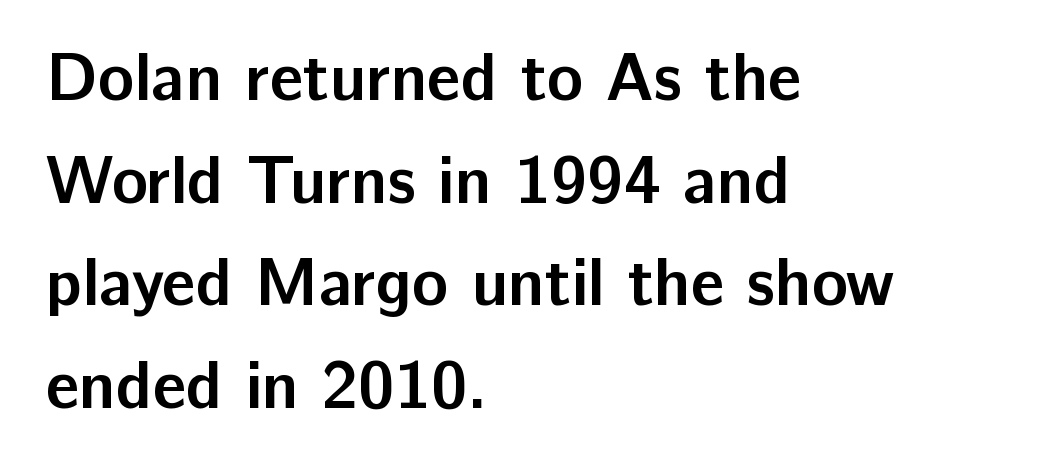
Q: Is the text bold? A: Yes.
Q: Is the text italic (slanted)? A: No, it is upright.
Q: Is the typeface a serif or a sans-serif typeface? A: Sans-serif.
Q: Is the text underlined? A: No.
Q: How is the paragraph aligned? A: Left-aligned.
Q: Is the spacing between letters normal or unusually wide? A: Normal.
Q: Is the spacing between lines tight, normal or loose? A: Normal.
Q: Width (condensed, normal, or wide)? A: Normal.
Q: Stroke contrast? A: Low.
Q: x-height? A: Medium.
Q: Monospaced? A: No.
